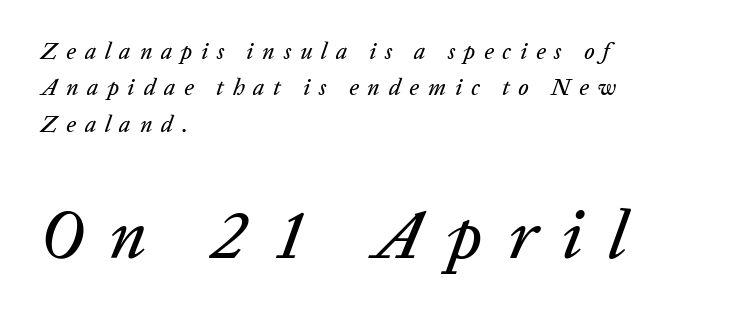
{"italic": "yes", "lean": "right", "slant_degrees": 20, "width": "normal", "stroke_contrast": "low", "x_height": "medium", "monospaced": "no", "underline": "no", "align": "left", "line_spacing": "normal", "line_spacing_ratio": 1.58, "letter_spacing": "wide", "letter_spacing_em": 0.38, "larger_block": "second", "size_ratio": 3.0, "glyph_px": 69}
